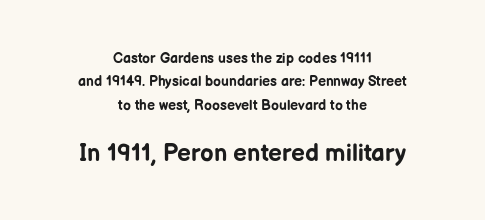
The image shows 24 px bold type, upright; set centered, normal line spacing (1.67x), normal letter spacing, not underlined; the second (bottom) block is 1.71x larger.
